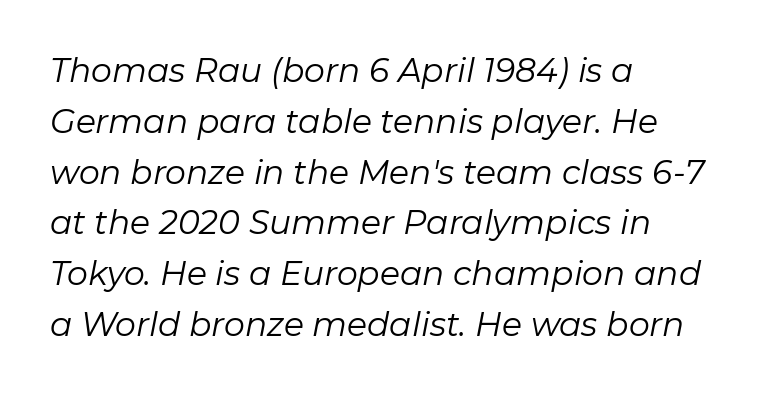
The designer left line spacing at the default. The face looks like a standard text weight, possibly lighter. The tracking reads as untouched default to a designer's eye. Spacing verdict: proportional, widths tailored to each character. The space directly below the letters is spotless.
